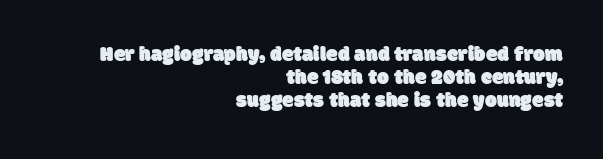
Q: Is the text underlined? A: No.
Q: How is the paragraph aligned? A: Right-aligned.
Q: Is the spacing between letters normal or unusually wide? A: Normal.
Q: Is the spacing between lines tight, normal or loose? A: Tight.
